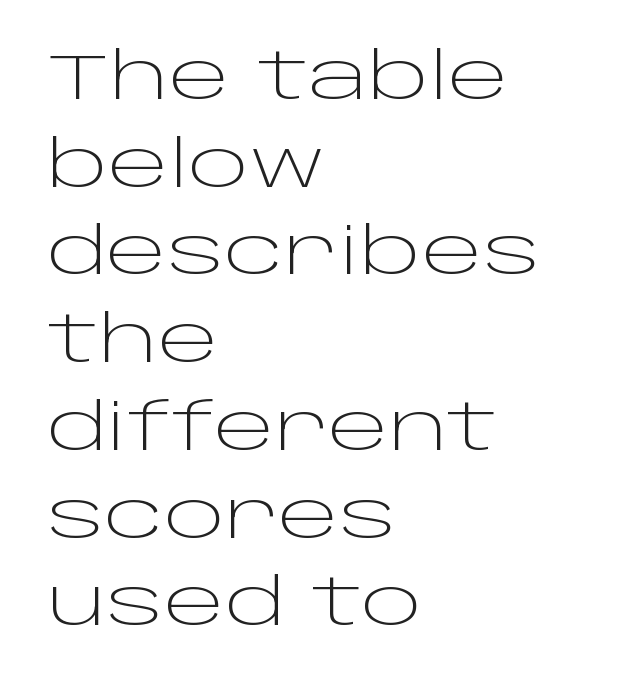
The weight tops out at a normal text grade. The type is set solid horizontally, with unmodified tracking. If you drew a line through each stem, it would be perfectly vertical. These lines are set flush left with a ragged right edge. The strip under each line holds only bare page.
